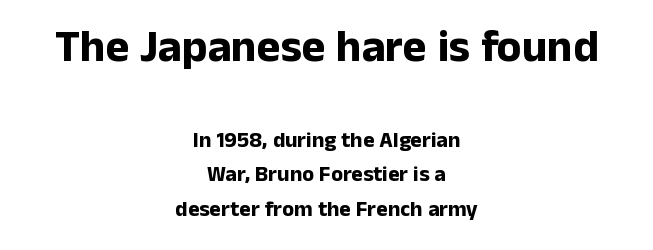
Q: Is the text bold? A: Yes.
Q: Is the text italic (slanted)? A: No, it is upright.
Q: Is the typeface a serif or a sans-serif typeface? A: Sans-serif.
Q: Is the text underlined? A: No.
Q: How is the paragraph aligned? A: Centered.
Q: Is the spacing between letters normal or unusually wide? A: Normal.
Q: Is the spacing between lines tight, normal or loose? A: Normal.
Q: Which block of text is set in a larger size, the first (top) or the second (bottom)? A: The first (top) one.
Q: Width (condensed, normal, or wide)? A: Normal.
Q: Stroke contrast? A: Low.
Q: x-height? A: Medium.
Q: Monospaced? A: No.
